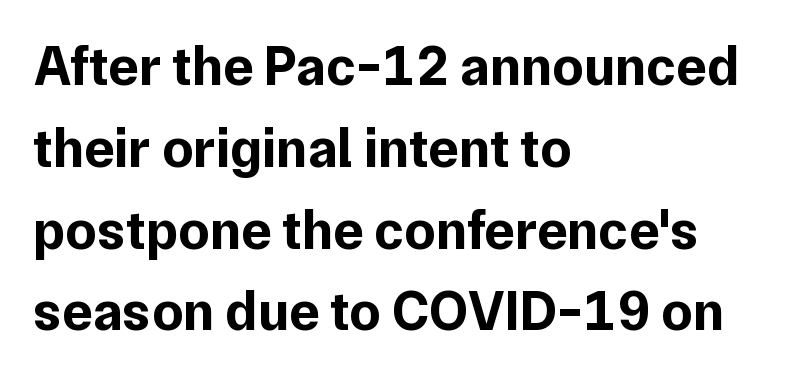
The image shows 56 px bold sans-serif type, upright; set left-aligned, normal line spacing (1.46x), normal letter spacing, not underlined; low stroke contrast and a medium x-height.
